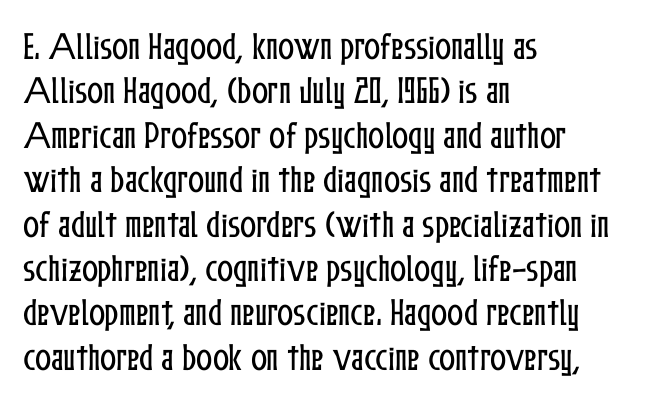
Q: Is the text italic (slanted)? A: No, it is upright.
Q: Is the text underlined? A: No.
Q: How is the paragraph aligned? A: Left-aligned.
Q: Is the spacing between letters normal or unusually wide? A: Normal.
Q: Is the spacing between lines tight, normal or loose? A: Normal.
Q: Width (condensed, normal, or wide)? A: Condensed.
Q: Stroke contrast? A: Low.
Q: x-height? A: Medium.
Q: Monospaced? A: No.
